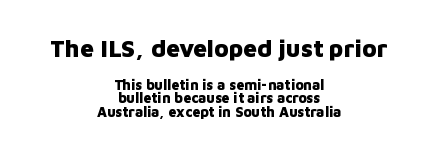
The image shows 24 px bold type, upright; set centered, tight line spacing (0.98x), normal letter spacing, not underlined; the first (top) block is 1.71x larger.
